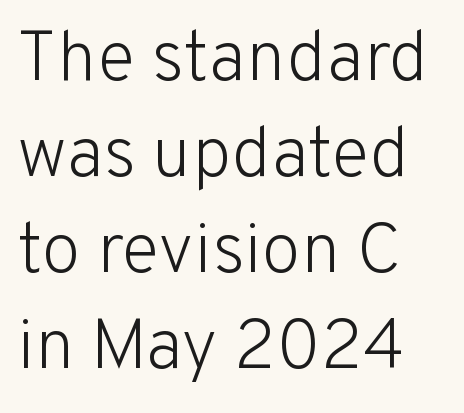
Honestly, the letter spacing is just normal — you wouldn't notice it. The font's upright variant was chosen for this text. Proportional: the letters do not fall into vertical columns. A light-to-regular cut is what we see here. Anything drawn beneath the words? Only blank space. Regular leading.
